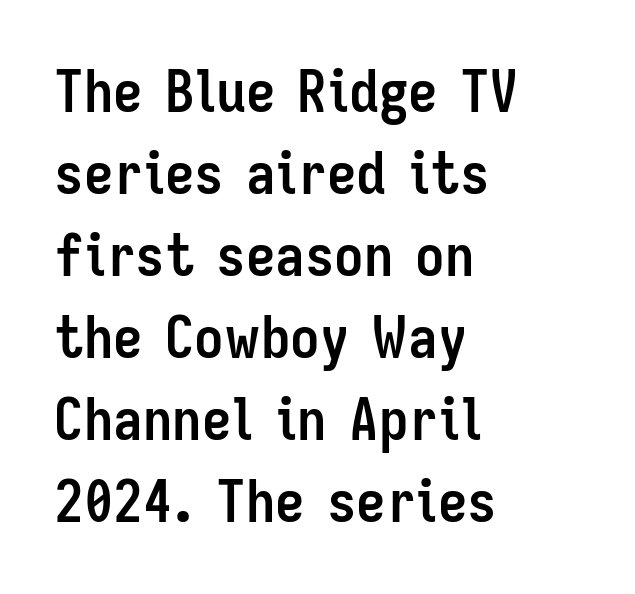
Q: Is the text bold? A: Yes.
Q: Is the text italic (slanted)? A: No, it is upright.
Q: Is the typeface a serif or a sans-serif typeface? A: Sans-serif.
Q: Is the text underlined? A: No.
Q: How is the paragraph aligned? A: Left-aligned.
Q: Is the spacing between letters normal or unusually wide? A: Normal.
Q: Is the spacing between lines tight, normal or loose? A: Normal.
Q: Width (condensed, normal, or wide)? A: Condensed.
Q: Stroke contrast? A: Low.
Q: x-height? A: Medium.
Q: Monospaced? A: No.
